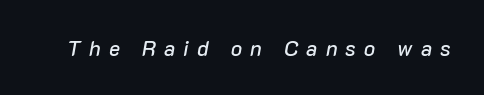
The type is letterspaced generously, with wide tracking. Honestly, there is no underline to notice here at all. The letters are slanted; this is an italic face.
